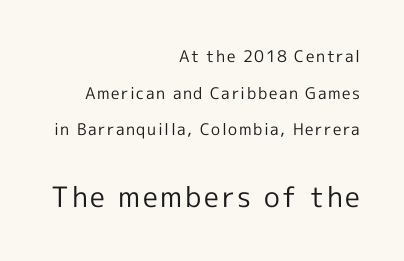
The image shows 28 px regular-weight sans-serif type, upright; set right-aligned, loose line spacing (2.29x), not underlined; the second (bottom) block is 1.75x larger; a medium x-height.
